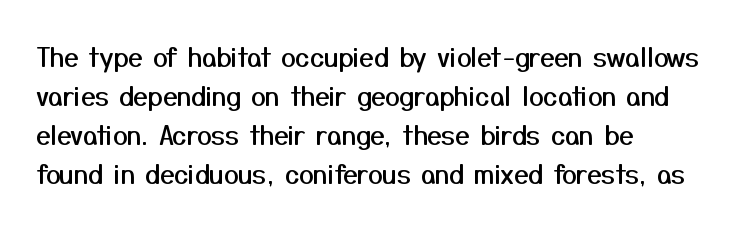
The image shows 26 px text type, upright; set left-aligned, normal line spacing (1.5x), normal letter spacing, not underlined.
